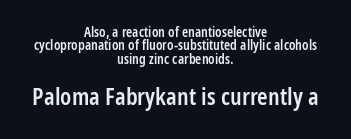
Q: Is the text bold? A: Semi-bold.
Q: Is the text italic (slanted)? A: No, it is upright.
Q: Is the text underlined? A: No.
Q: How is the paragraph aligned? A: Centered.
Q: Is the spacing between letters normal or unusually wide? A: Normal.
Q: Is the spacing between lines tight, normal or loose? A: Tight.
Q: Which block of text is set in a larger size, the first (top) or the second (bottom)? A: The second (bottom) one.
